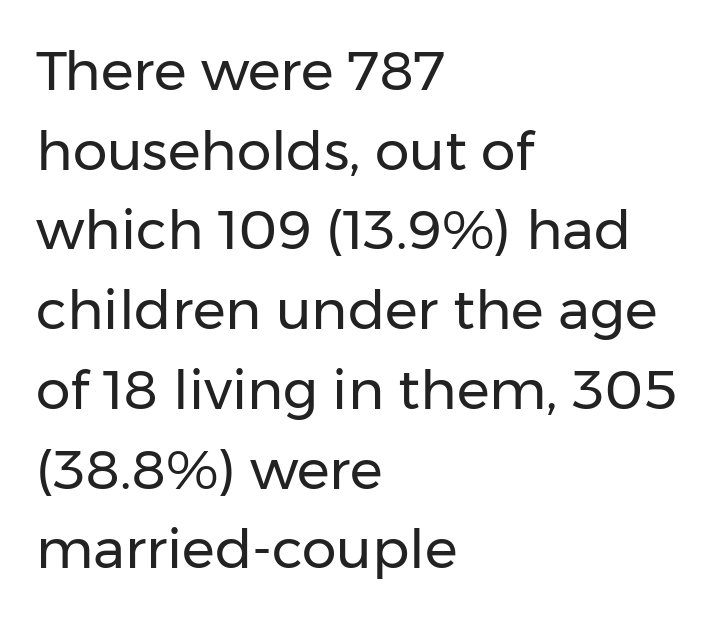
{"serif": "no", "italic": "no", "bold": "no", "weight": "regular", "width": "normal", "stroke_contrast": "low", "x_height": "medium", "monospaced": "no", "underline": "no", "align": "left", "line_spacing": "normal", "line_spacing_ratio": 1.45, "letter_spacing": "normal", "letter_spacing_em": 0.0, "glyph_px": 55}
